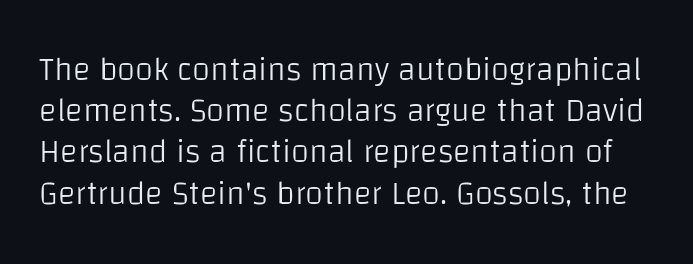
The image shows 33 px light sans-serif type, upright; set normal line spacing (1.25x), normal letter spacing, not underlined; low stroke contrast and a large x-height.
